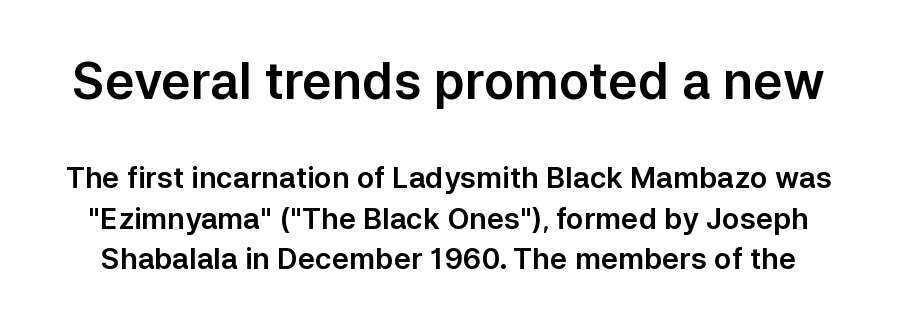
{"serif": "no", "italic": "no", "width": "normal", "stroke_contrast": "low", "x_height": "medium", "monospaced": "no", "underline": "no", "line_spacing": "normal", "line_spacing_ratio": 1.39, "letter_spacing": "normal", "letter_spacing_em": 0.0, "larger_block": "first", "size_ratio": 1.72, "glyph_px": 50}
